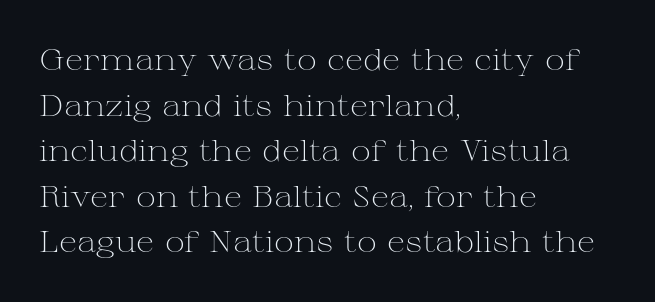
The image shows 30 px light, wide serif type, upright; set left-aligned, normal line spacing (1.52x), normal letter spacing, not underlined; medium stroke contrast and a medium x-height.
